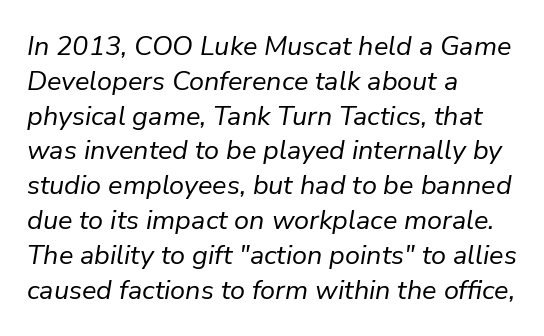
{"italic": "yes", "lean": "right", "slant_degrees": 9, "bold": "no", "underline": "no", "align": "left", "line_spacing": "normal", "line_spacing_ratio": 1.29, "letter_spacing": "normal", "letter_spacing_em": 0.0, "glyph_px": 27}
